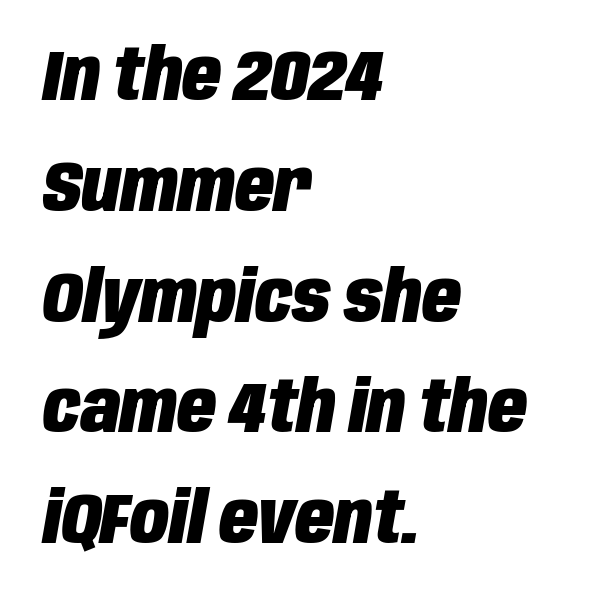
{"italic": "yes", "lean": "right", "slant_degrees": 10, "bold": "yes", "weight": "heavy", "width": "condensed", "stroke_contrast": "low", "x_height": "large", "monospaced": "no", "underline": "no", "align": "left", "line_spacing": "normal", "line_spacing_ratio": 1.56, "letter_spacing": "normal", "letter_spacing_em": 0.0, "glyph_px": 71}
